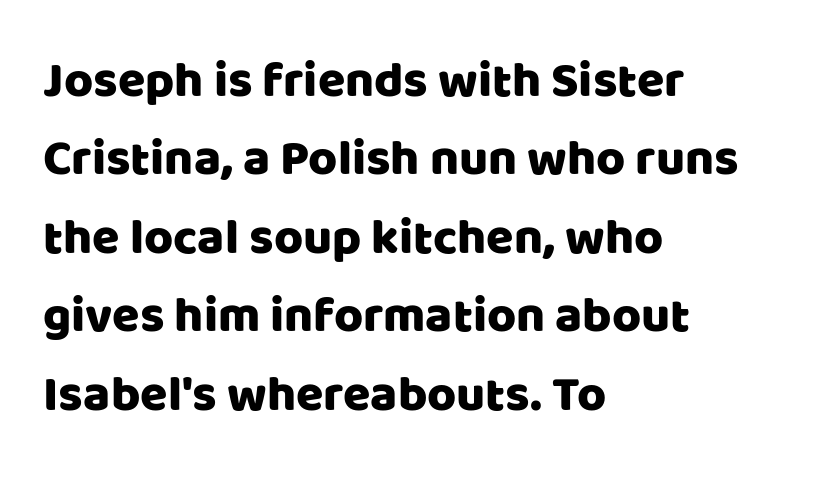
Q: Is the text italic (slanted)? A: No, it is upright.
Q: Is the typeface a serif or a sans-serif typeface? A: Sans-serif.
Q: Is the text underlined? A: No.
Q: How is the paragraph aligned? A: Left-aligned.
Q: Is the spacing between letters normal or unusually wide? A: Normal.
Q: Is the spacing between lines tight, normal or loose? A: Normal.
Q: Width (condensed, normal, or wide)? A: Normal.
Q: Stroke contrast? A: Low.
Q: x-height? A: Large.
Q: Monospaced? A: No.
